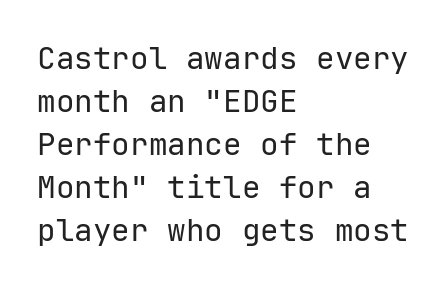
{"serif": "no", "italic": "no", "bold": "no", "weight": "regular", "width": "normal", "stroke_contrast": "low", "x_height": "medium", "underline": "no", "align": "left", "line_spacing": "normal", "line_spacing_ratio": 1.39, "letter_spacing": "normal", "letter_spacing_em": 0.0, "glyph_px": 31}
